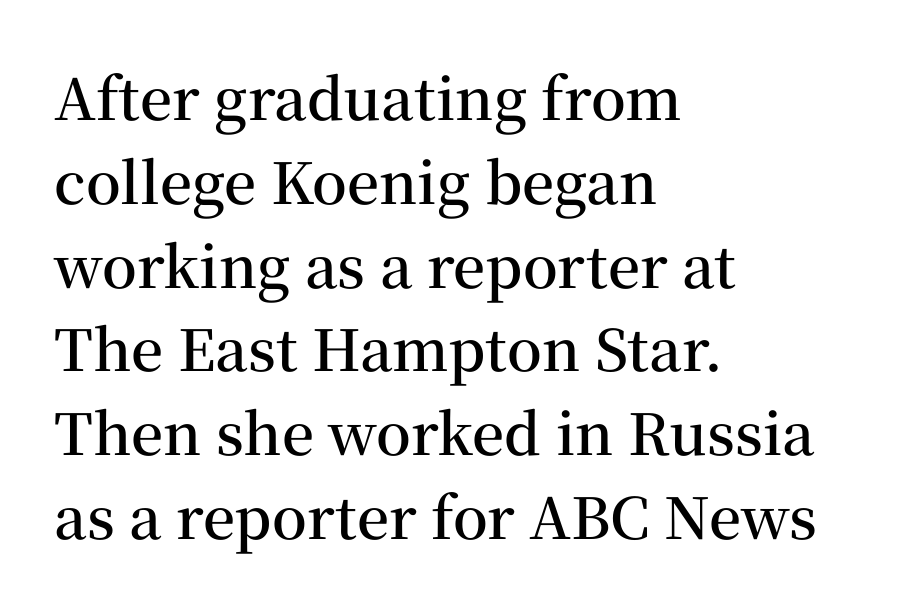
Q: Is the text bold? A: Semi-bold.
Q: Is the text italic (slanted)? A: No, it is upright.
Q: Is the typeface a serif or a sans-serif typeface? A: Serif.
Q: Is the text underlined? A: No.
Q: How is the paragraph aligned? A: Left-aligned.
Q: Is the spacing between letters normal or unusually wide? A: Normal.
Q: Is the spacing between lines tight, normal or loose? A: Normal.
Q: Width (condensed, normal, or wide)? A: Normal.
Q: Stroke contrast? A: Medium.
Q: x-height? A: Medium.
Q: Monospaced? A: No.
